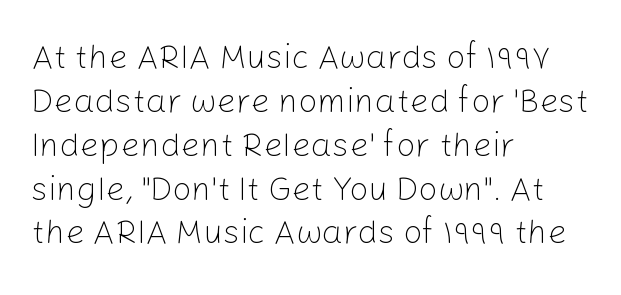
{"serif": "no", "italic": "no", "bold": "no", "weight": "light", "width": "normal", "stroke_contrast": "low", "x_height": "medium", "monospaced": "no", "underline": "no", "align": "left", "line_spacing": "normal", "line_spacing_ratio": 1.29, "letter_spacing": "normal", "letter_spacing_em": 0.0, "glyph_px": 34}
